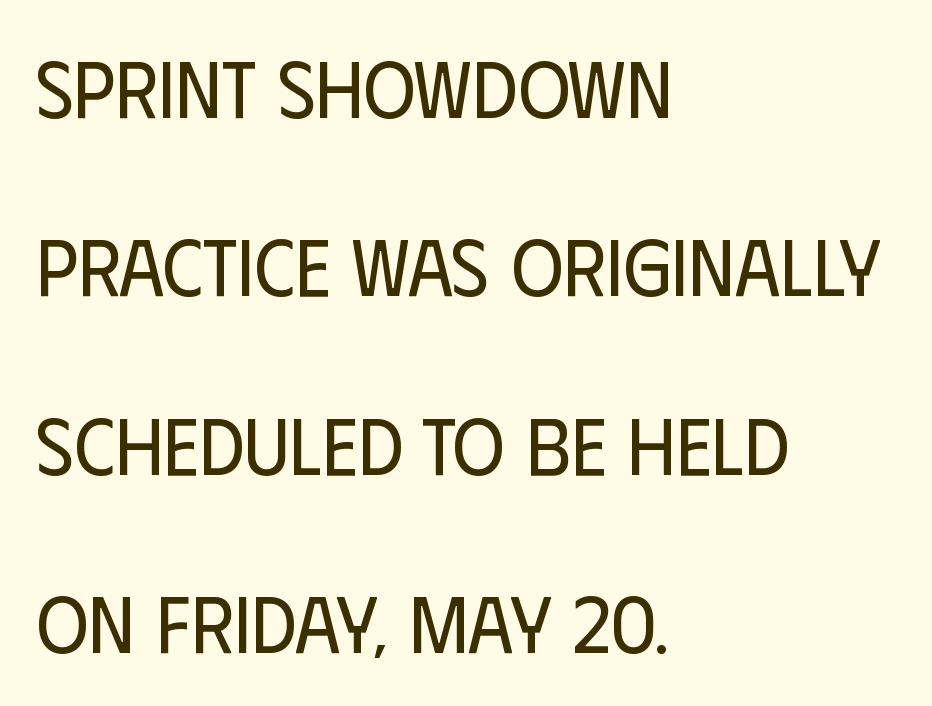
The image shows 80 px regular-weight, condensed sans-serif type, upright; set left-aligned, loose line spacing (2.23x), normal letter spacing, not underlined; low stroke contrast and a large x-height.
